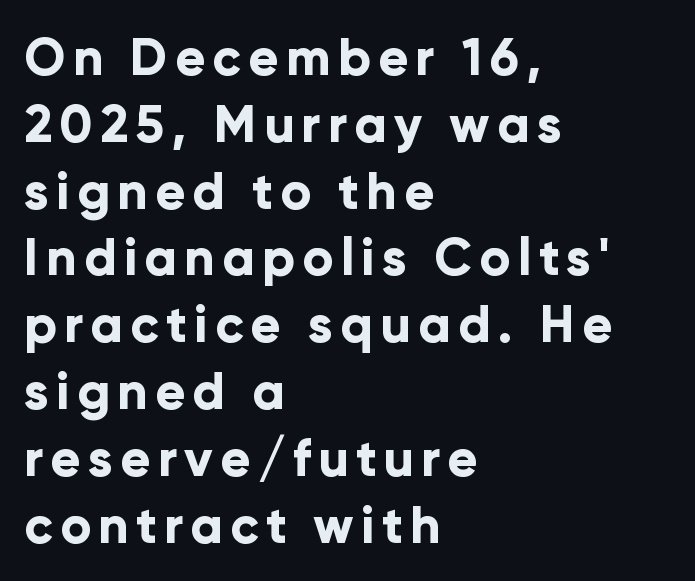
The lines are quadded left. Character widths vary here, with narrow letters taking less room than wide ones. Ordinary non-slanted type is in use. The glyphs are unaccompanied by any horizontal stroke below them.
